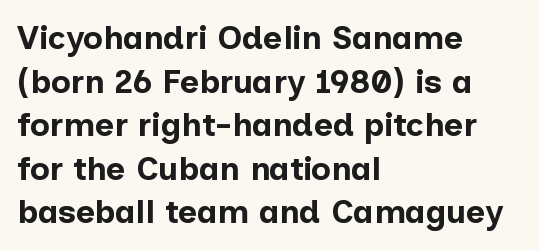
{"serif": "no", "italic": "no", "bold": "yes", "weight": "bold", "width": "normal", "stroke_contrast": "low", "x_height": "medium", "monospaced": "no", "underline": "no", "align": "left", "line_spacing": "normal", "line_spacing_ratio": 1.32, "letter_spacing": "normal", "letter_spacing_em": 0.0, "glyph_px": 33}
